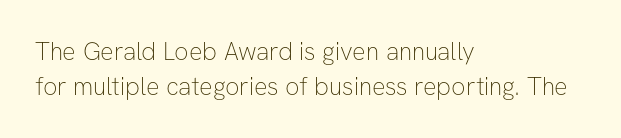
Q: Is the text bold? A: No.
Q: Is the text italic (slanted)? A: No, it is upright.
Q: Is the text underlined? A: No.
Q: How is the paragraph aligned? A: Left-aligned.
Q: Is the spacing between letters normal or unusually wide? A: Normal.
Q: Is the spacing between lines tight, normal or loose? A: Normal.
